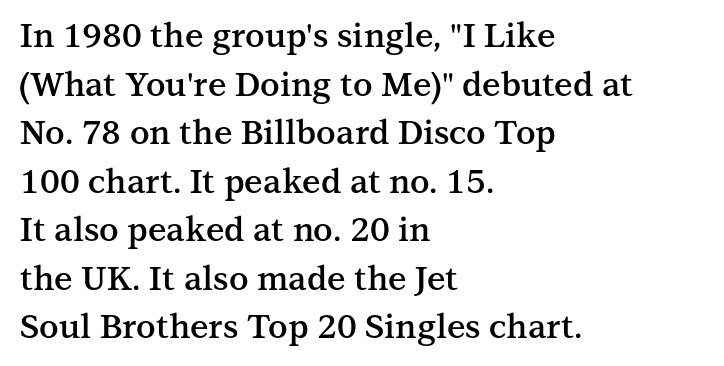
Q: Is the text bold? A: Semi-bold.
Q: Is the text italic (slanted)? A: No, it is upright.
Q: Is the typeface a serif or a sans-serif typeface? A: Serif.
Q: Is the text underlined? A: No.
Q: How is the paragraph aligned? A: Left-aligned.
Q: Is the spacing between letters normal or unusually wide? A: Normal.
Q: Is the spacing between lines tight, normal or loose? A: Normal.
Q: Width (condensed, normal, or wide)? A: Normal.
Q: Stroke contrast? A: Medium.
Q: x-height? A: Medium.
Q: Monospaced? A: No.
